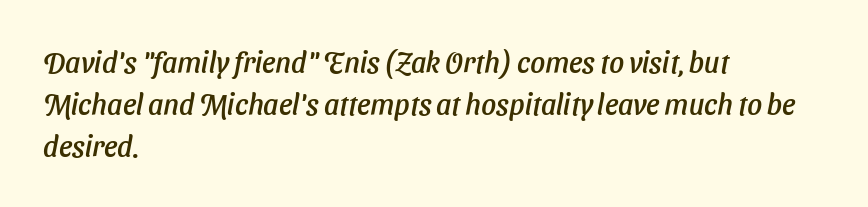
The image shows 29 px text type; set left-aligned, normal line spacing (1.45x), normal letter spacing, not underlined; low stroke contrast and a medium x-height.
